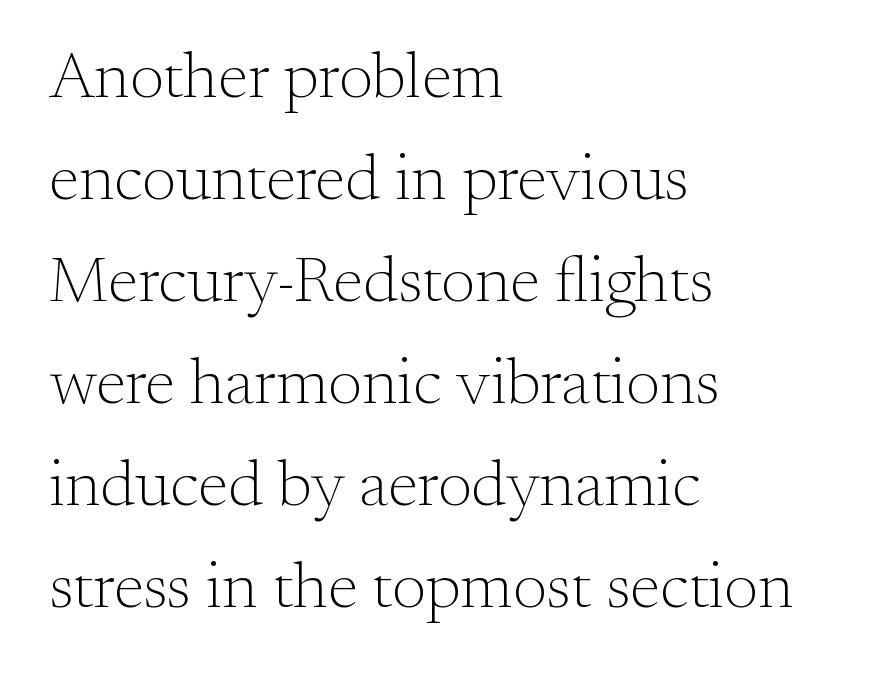
Q: Is the text bold? A: No.
Q: Is the text italic (slanted)? A: No, it is upright.
Q: Is the typeface a serif or a sans-serif typeface? A: Serif.
Q: Is the text underlined? A: No.
Q: How is the paragraph aligned? A: Left-aligned.
Q: Is the spacing between letters normal or unusually wide? A: Normal.
Q: Is the spacing between lines tight, normal or loose? A: Normal.
Q: Width (condensed, normal, or wide)? A: Normal.
Q: Stroke contrast? A: Medium.
Q: x-height? A: Small.
Q: Monospaced? A: No.
